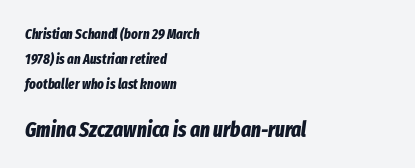
Q: Is the text bold? A: Yes.
Q: Is the text italic (slanted)? A: Yes, it leans right by about 8 degrees.
Q: Is the text underlined? A: No.
Q: How is the paragraph aligned? A: Left-aligned.
Q: Is the spacing between letters normal or unusually wide? A: Normal.
Q: Which block of text is set in a larger size, the first (top) or the second (bottom)? A: The second (bottom) one.
